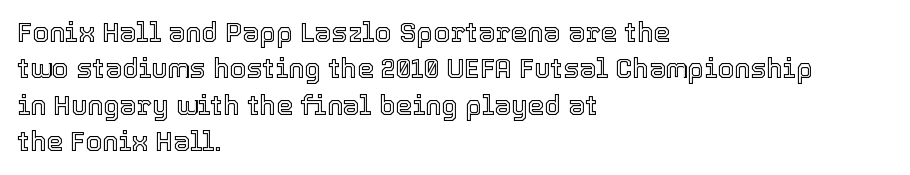
Tracking value appears to be zero — textbook default spacing. The type sits square on the baseline with zero lean. A clean baseline with only descenders dipping below it. Is the block centered? No — it sits flush against the left margin. Notice how descenders clear the ascenders below comfortably — that's standard leading.
